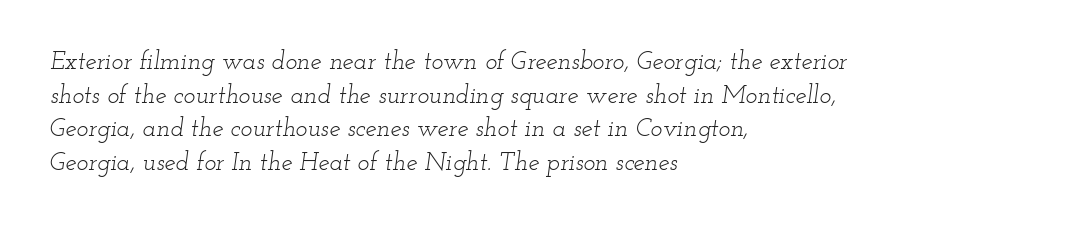
The image shows 25 px text type, italic (leaning right); set left-aligned, normal line spacing (1.35x), normal letter spacing, not underlined.
